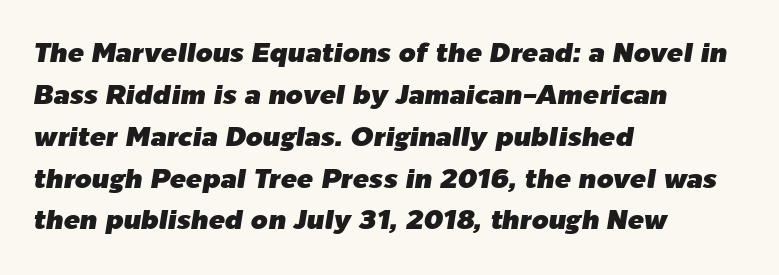
Short and long lines alike share a common starting point at left. Each row of text sits above clean, open space. The rendering uses a moderate line-height, typical for paragraphs. It's the slanting kind of type. There is no visible air inserted between adjacent glyphs.
